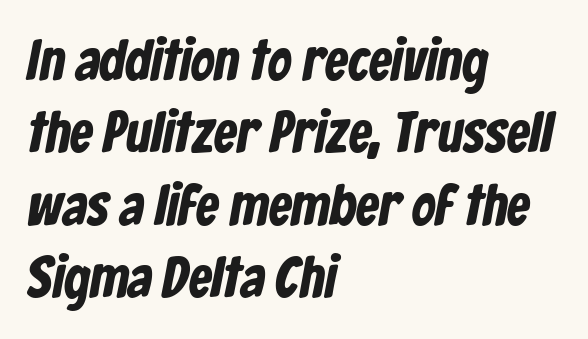
Q: Is the text bold? A: Yes.
Q: Is the typeface a serif or a sans-serif typeface? A: Sans-serif.
Q: Is the text underlined? A: No.
Q: How is the paragraph aligned? A: Left-aligned.
Q: Is the spacing between letters normal or unusually wide? A: Normal.
Q: Is the spacing between lines tight, normal or loose? A: Normal.
Q: Width (condensed, normal, or wide)? A: Condensed.
Q: Stroke contrast? A: Low.
Q: x-height? A: Medium.
Q: Monospaced? A: No.
